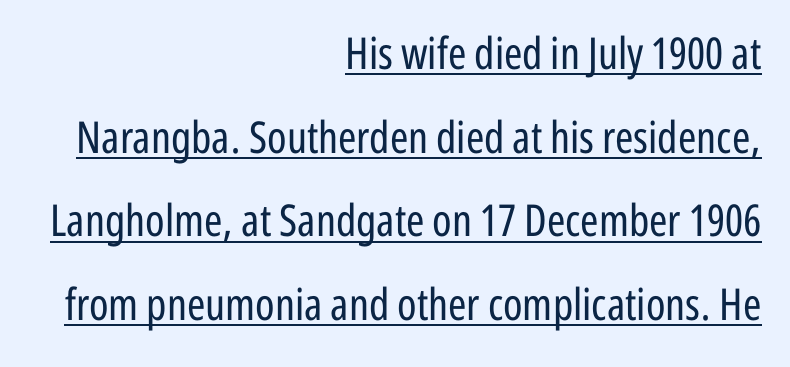
{"serif": "no", "italic": "no", "bold": "no", "weight": "regular", "width": "condensed", "stroke_contrast": "low", "x_height": "medium", "monospaced": "no", "underline": "yes", "align": "right", "line_spacing": "loose", "line_spacing_ratio": 1.9, "letter_spacing": "normal", "letter_spacing_em": 0.0, "glyph_px": 44}
